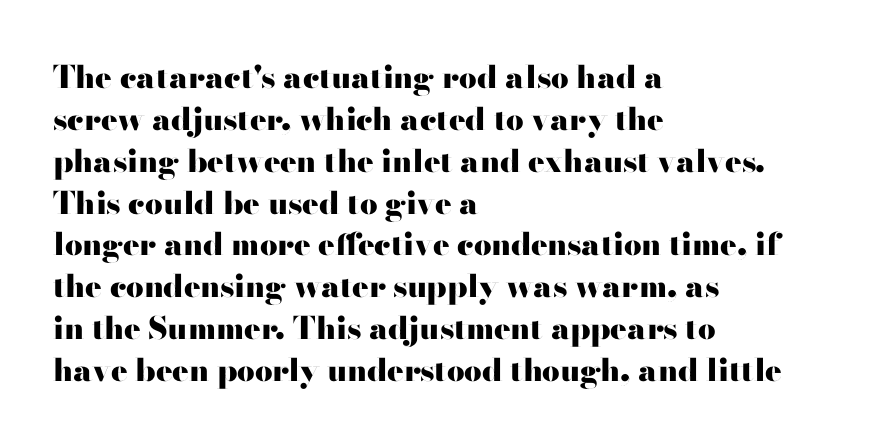
The image shows 31 px heavy, wide sans-serif type, upright; set left-aligned, normal line spacing (1.35x), normal letter spacing, not underlined; high stroke contrast and a small x-height.
